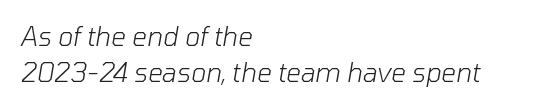
The image shows 26 px text type, italic (leaning right); set left-aligned, normal line spacing (1.37x), normal letter spacing, not underlined.
